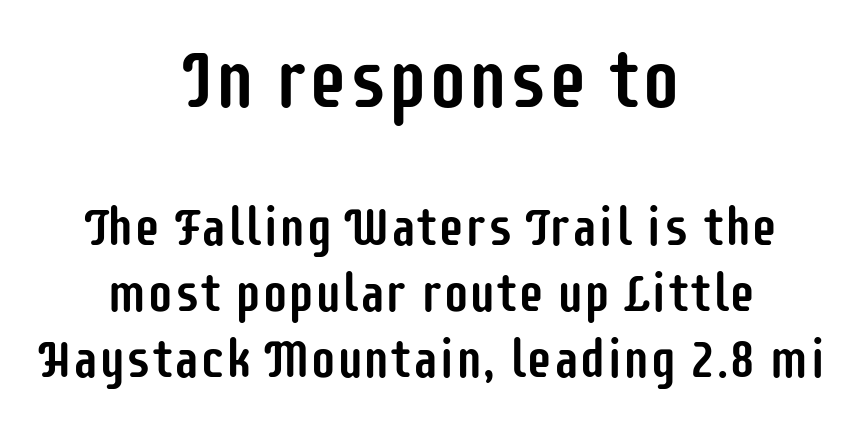
Q: Is the text italic (slanted)? A: No, it is upright.
Q: Is the typeface a serif or a sans-serif typeface? A: Sans-serif.
Q: Is the text underlined? A: No.
Q: How is the paragraph aligned? A: Centered.
Q: Is the spacing between letters normal or unusually wide? A: Normal.
Q: Is the spacing between lines tight, normal or loose? A: Normal.
Q: Which block of text is set in a larger size, the first (top) or the second (bottom)? A: The first (top) one.
Q: Width (condensed, normal, or wide)? A: Condensed.
Q: Stroke contrast? A: Low.
Q: x-height? A: Large.
Q: Monospaced? A: No.
